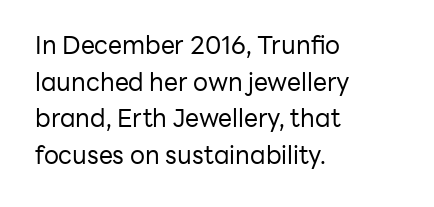
Weight: in the light-to-regular range. In CSS terms this would be text-align: left. The letters stand straight up with perfectly vertical stems. Each new line begins a customary step beneath the previous one. Characters follow at the spacing the type designer built in.
